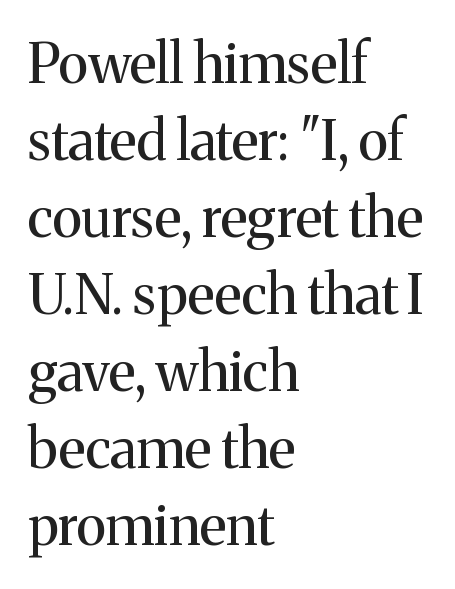
{"serif": "yes", "italic": "no", "bold": "no", "weight": "regular", "width": "normal", "stroke_contrast": "medium", "x_height": "medium", "monospaced": "no", "underline": "no", "align": "left", "line_spacing": "normal", "line_spacing_ratio": 1.4, "letter_spacing": "normal", "letter_spacing_em": 0.0, "glyph_px": 55}
